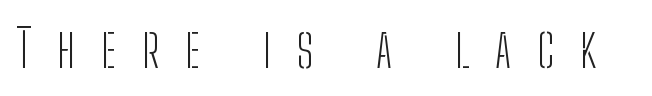
Q: Is the text bold? A: No.
Q: Is the text italic (slanted)? A: No, it is upright.
Q: Is the typeface a serif or a sans-serif typeface? A: Sans-serif.
Q: Is the text underlined? A: No.
Q: Is the spacing between letters normal or unusually wide? A: Unusually wide.
Q: Width (condensed, normal, or wide)? A: Condensed.
Q: Stroke contrast? A: Low.
Q: x-height? A: Medium.
Q: Monospaced? A: No.
